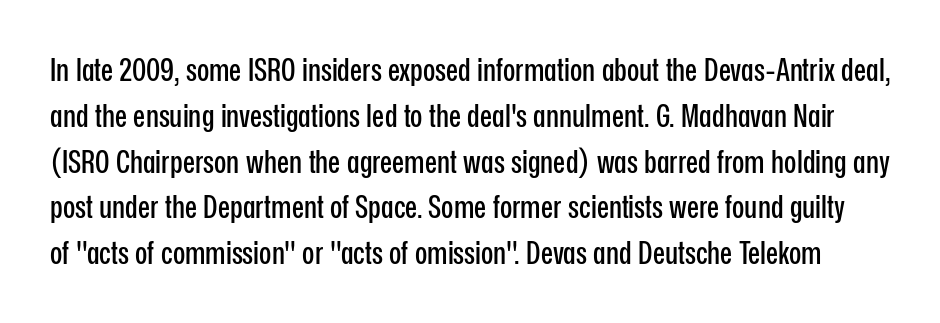
The image shows 32 px condensed sans-serif type, upright; set normal line spacing (1.43x), normal letter spacing, not underlined; low stroke contrast and a medium x-height.
